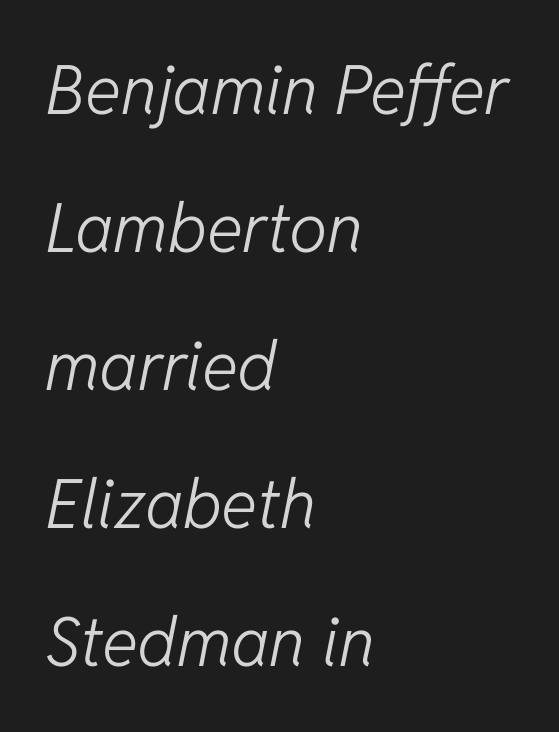
{"italic": "yes", "lean": "right", "slant_degrees": 11, "bold": "no", "weight": "light", "width": "normal", "stroke_contrast": "low", "x_height": "medium", "monospaced": "no", "underline": "no", "align": "left", "line_spacing": "loose", "line_spacing_ratio": 2.03, "letter_spacing": "normal", "letter_spacing_em": 0.0, "glyph_px": 68}
